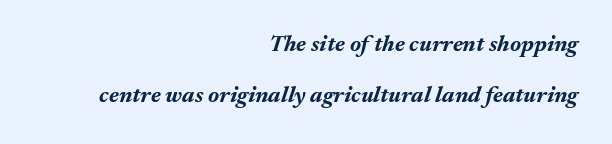
The image shows 23 px bold type, italic (leaning right); set right-aligned, loose line spacing (2.23x), normal letter spacing, not underlined.
